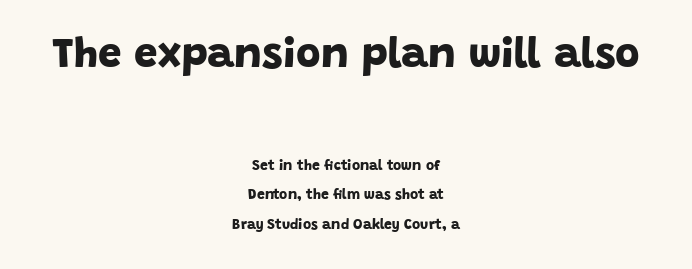
Q: Is the text bold? A: Yes.
Q: Is the typeface a serif or a sans-serif typeface? A: Sans-serif.
Q: Is the text underlined? A: No.
Q: How is the paragraph aligned? A: Centered.
Q: Is the spacing between letters normal or unusually wide? A: Normal.
Q: Is the spacing between lines tight, normal or loose? A: Loose.
Q: Which block of text is set in a larger size, the first (top) or the second (bottom)? A: The first (top) one.
Q: Width (condensed, normal, or wide)? A: Normal.
Q: Stroke contrast? A: Low.
Q: x-height? A: Large.
Q: Monospaced? A: No.
